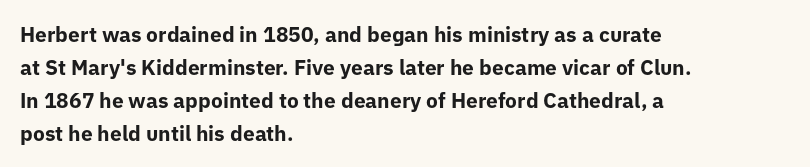
{"italic": "no", "bold": "yes", "underline": "no", "align": "left", "line_spacing": "normal", "line_spacing_ratio": 1.57, "letter_spacing": "normal", "letter_spacing_em": 0.0, "glyph_px": 21}
